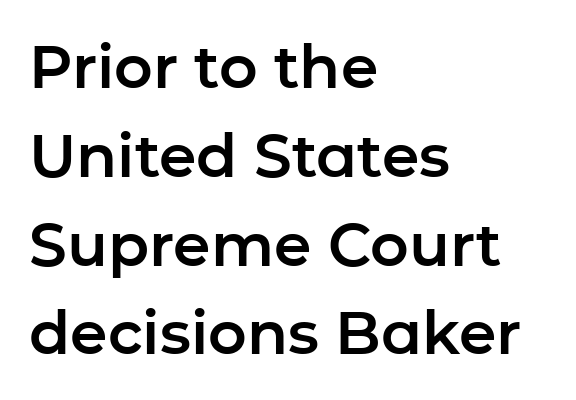
Looks like regular typesetting: each glyph gets only the width it needs. The designer left line spacing at the default. Reading down the block, your eye returns to a fixed left position each line. Every character sits straight up, as roman type does.
